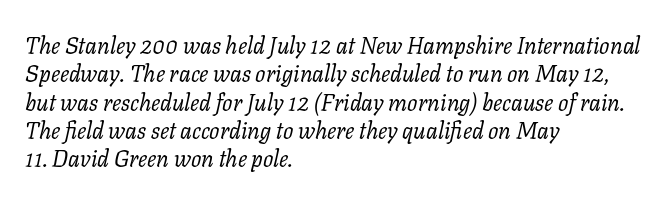
The image shows 23 px text type, italic (leaning right); set left-aligned, line spacing 1.23x, normal letter spacing, not underlined.
